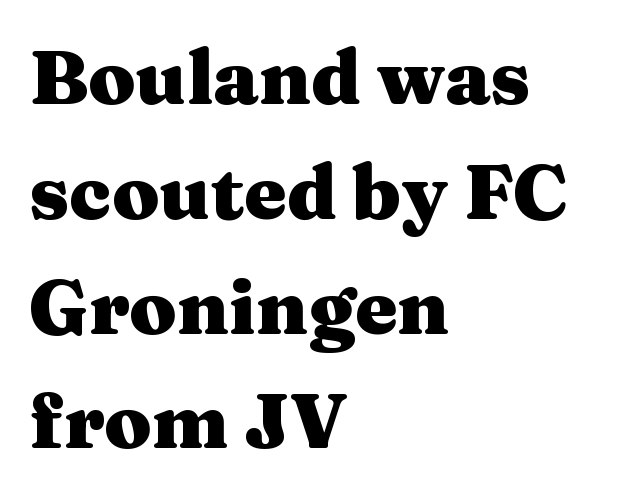
{"serif": "yes", "italic": "no", "bold": "yes", "weight": "heavy", "width": "wide", "stroke_contrast": "medium", "x_height": "medium", "monospaced": "no", "underline": "no", "align": "left", "line_spacing": "normal", "line_spacing_ratio": 1.51, "letter_spacing": "normal", "letter_spacing_em": 0.0, "glyph_px": 76}
